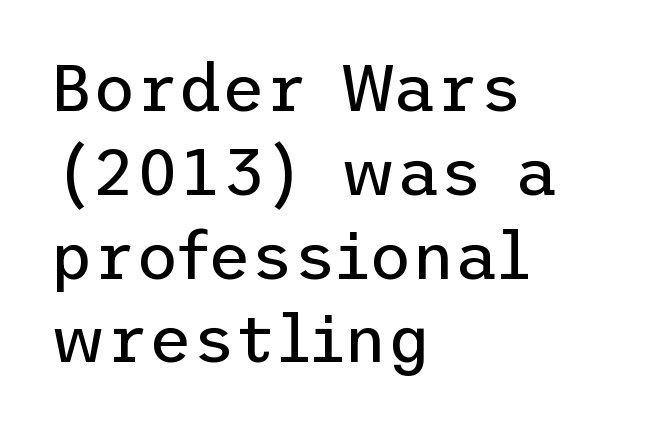
The image shows 66 px regular-weight sans-serif type, upright; set left-aligned, normal line spacing (1.27x), normal letter spacing, not underlined; low stroke contrast and a medium x-height.
